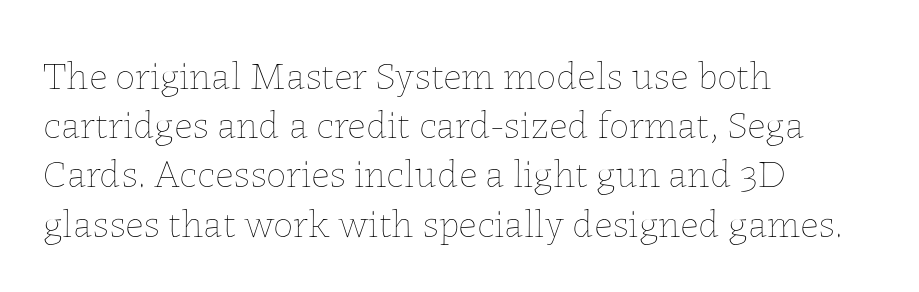
The image shows 40 px thin type, upright; set left-aligned, line spacing 1.23x, normal letter spacing, not underlined; low stroke contrast and a medium x-height.
